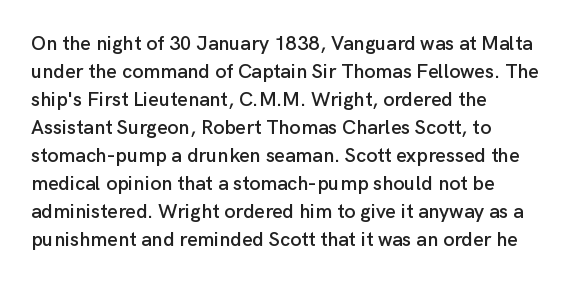
Ordinary non-slanted type is in use. Type without underlining. A typesetter would call this zero additional tracking. Horizontally, the lines are justified to the leading edge only. Honestly, the row spacing looks completely unremarkable.
